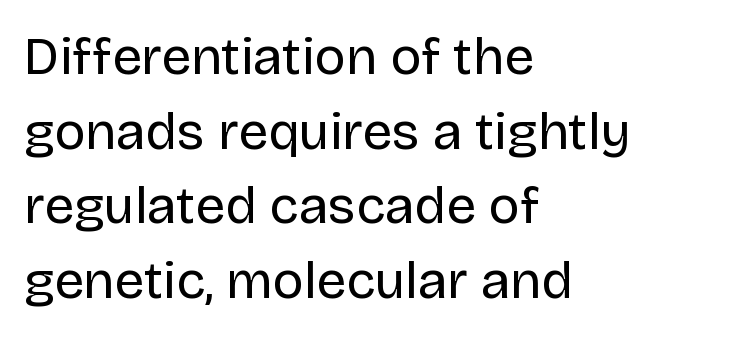
This block has exactly the height ordinary leading produces. Note the varied advance widths — an 'i' is clearly narrower than an 'm'. A quiet, ordinary-to-light weight characterises the typeface. Style check: upright. Reading down the block, your eye returns to a fixed left position each line.
